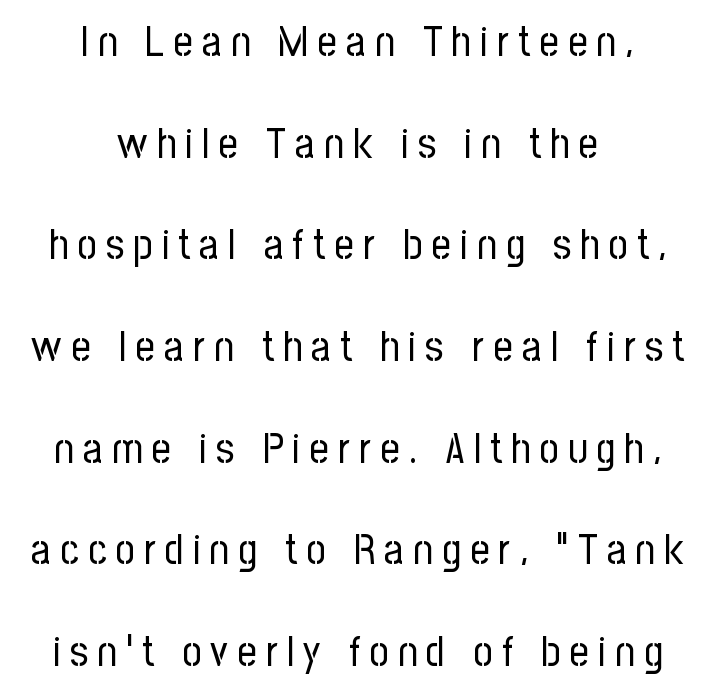
{"serif": "no", "italic": "no", "bold": "no", "weight": "regular", "width": "condensed", "stroke_contrast": "low", "x_height": "medium", "monospaced": "no", "underline": "no", "align": "center", "line_spacing": "loose", "line_spacing_ratio": 2.42, "letter_spacing": "wide", "letter_spacing_em": 0.22, "glyph_px": 42}
